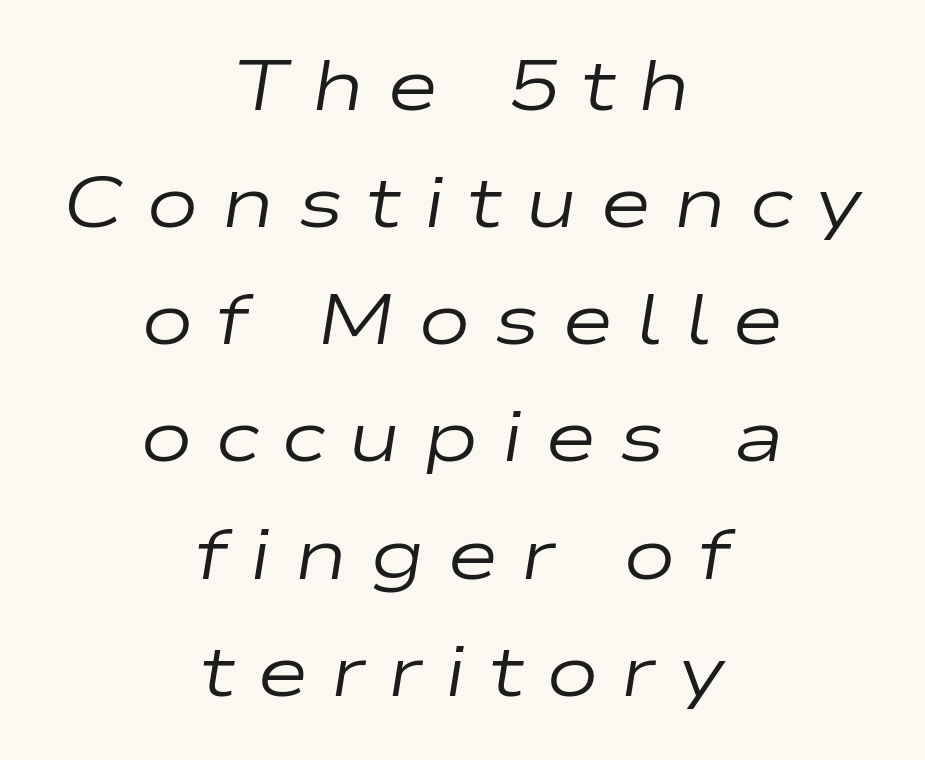
Horizontal bands of white between lines are of average thickness. Horizontal alignment here is central, giving a formal, balanced look. Each stroke keeps to a modest, everyday thickness or less. Designer's note — italics engaged.
